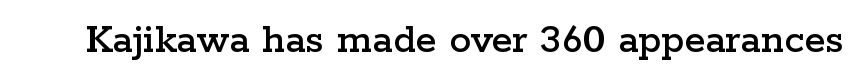
{"serif": "yes", "italic": "no", "width": "wide", "stroke_contrast": "low", "x_height": "medium", "monospaced": "no", "underline": "no", "letter_spacing": "normal", "letter_spacing_em": 0.0, "glyph_px": 43}
